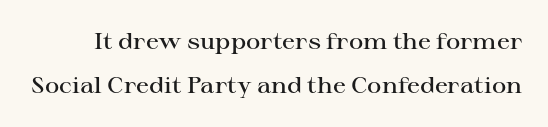
{"italic": "no", "bold": "semi", "underline": "no", "line_spacing": "loose", "line_spacing_ratio": 1.98, "letter_spacing": "normal", "letter_spacing_em": 0.0, "glyph_px": 22}
